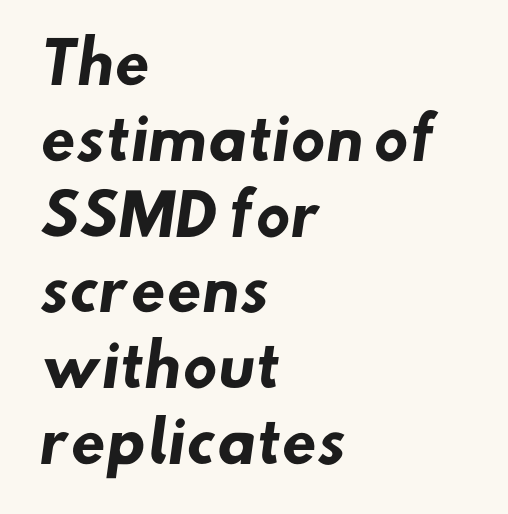
How are the letters spaced? Ordinarily, with no added tracking. Font category for this specimen: sans-serif. The area under the type is left untouched. Each letter keeps its own natural width here, so spacing adapts to shape. Baseline-to-baseline distance is the conventional proportion of letter height.
